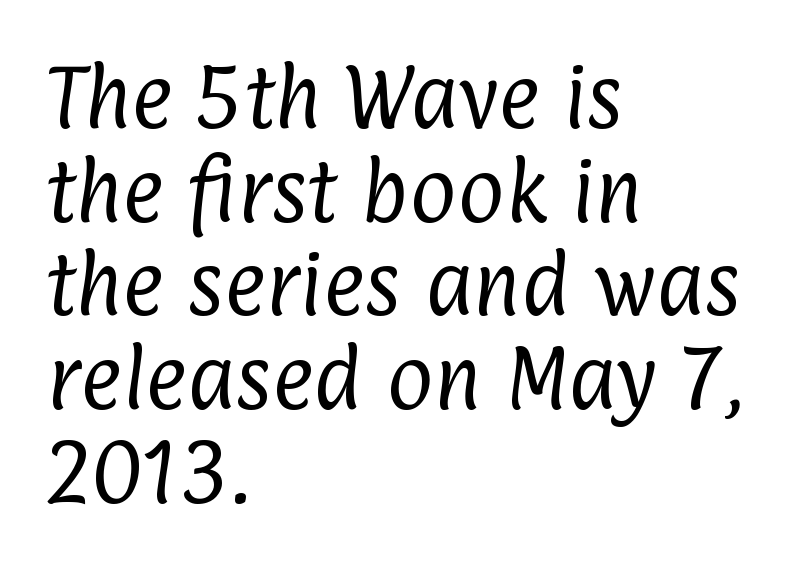
The image shows 71 px regular-weight, condensed sans-serif type; set left-aligned, normal line spacing (1.32x), normal letter spacing, not underlined; low stroke contrast and a medium x-height.
